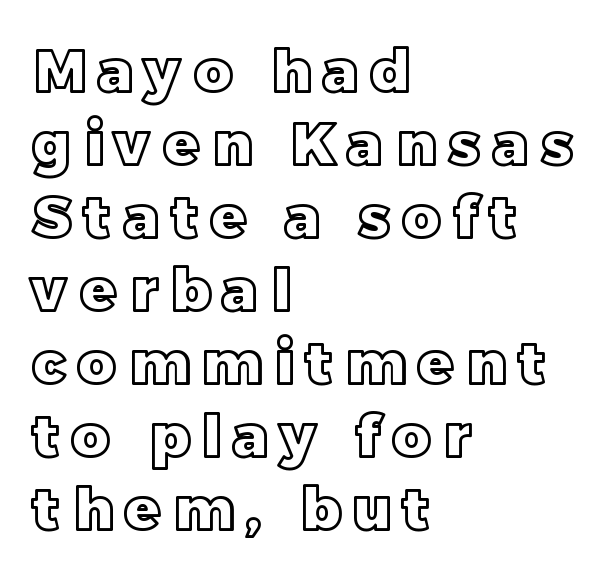
The image shows 58 px text type, upright; set left-aligned, normal line spacing (1.26x), unusually wide letter spacing (+0.22 em), not underlined; a large x-height.
